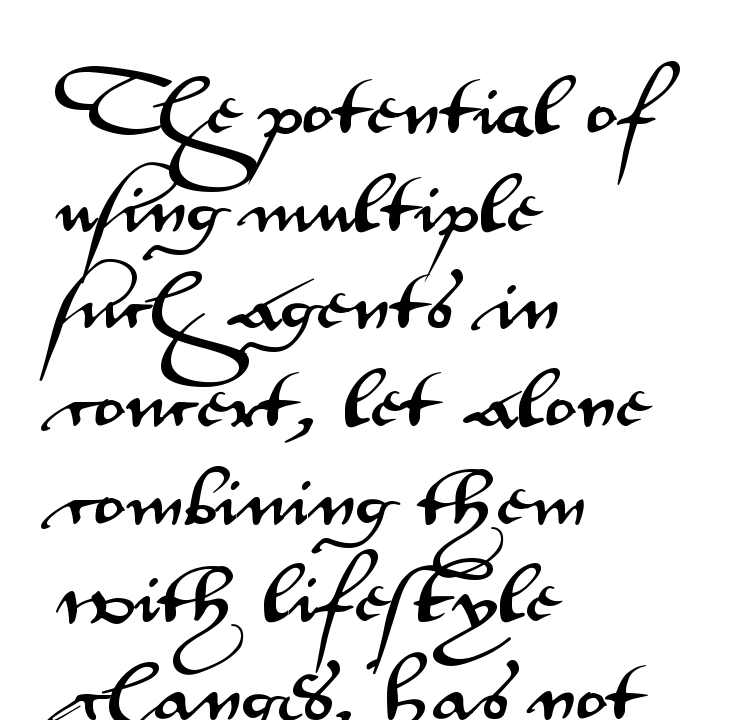
The image shows 66 px wide sans-serif type; set left-aligned, normal line spacing (1.48x), normal letter spacing, not underlined; medium stroke contrast and a small x-height.
